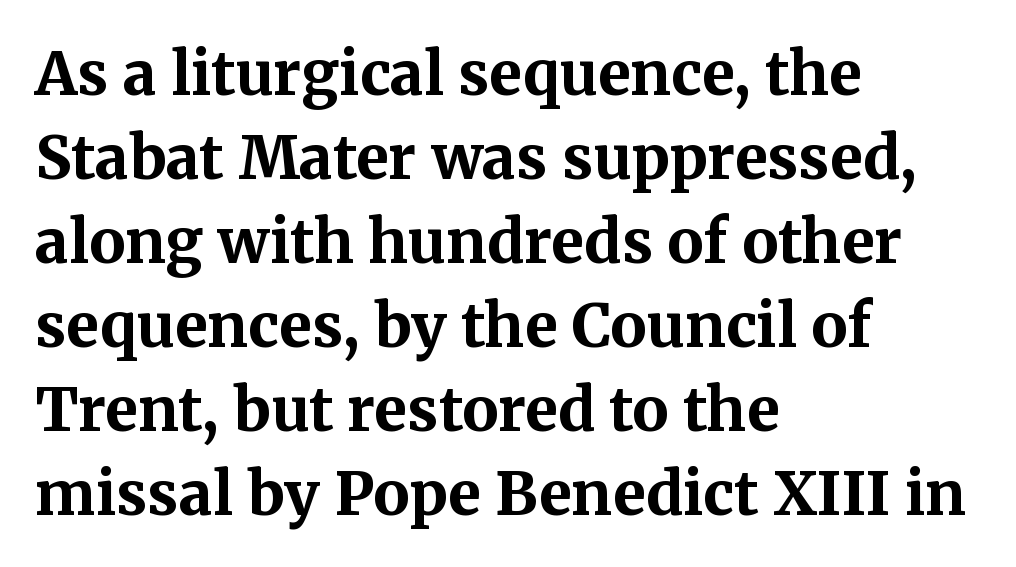
The image shows 60 px bold serif type, upright; set left-aligned, normal line spacing (1.4x), normal letter spacing, not underlined; medium stroke contrast and a medium x-height.
